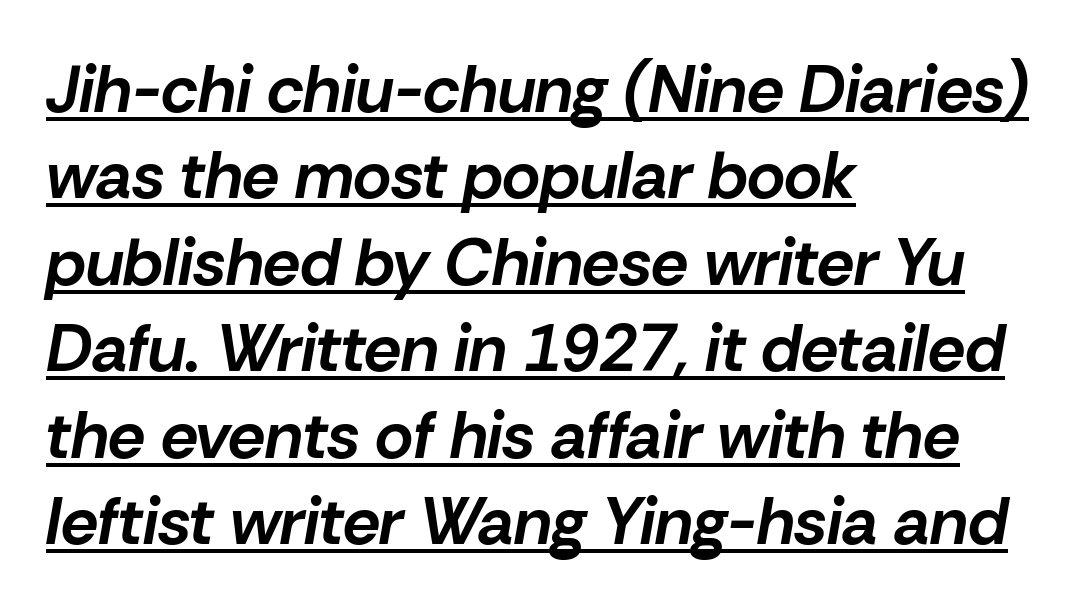
The passage is arranged the way most books set body copy — flush left. The typography opts for an oblique posture over an upright one. Honestly, the letter spacing is just normal — you wouldn't notice it. The rendering uses the underline text-decoration.
